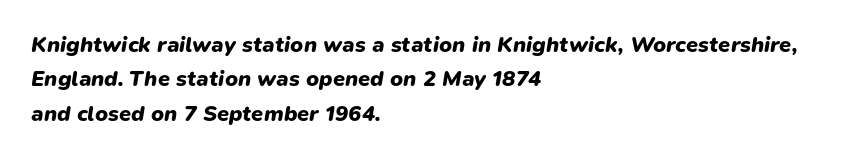
{"italic": "yes", "lean": "right", "slant_degrees": 9, "bold": "yes", "underline": "no", "align": "left", "line_spacing": "normal", "line_spacing_ratio": 1.56, "letter_spacing": "normal", "letter_spacing_em": 0.0, "glyph_px": 22}
